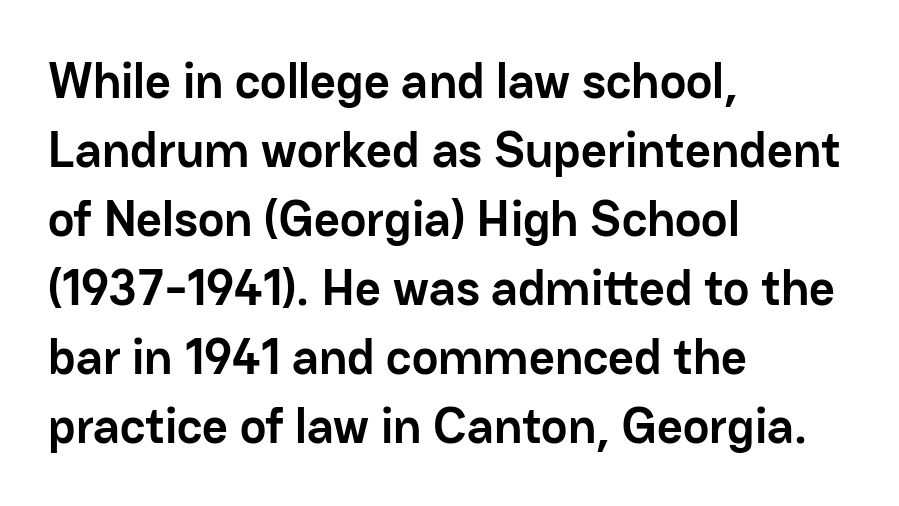
Q: Is the text bold? A: Yes.
Q: Is the text italic (slanted)? A: No, it is upright.
Q: Is the typeface a serif or a sans-serif typeface? A: Sans-serif.
Q: Is the text underlined? A: No.
Q: How is the paragraph aligned? A: Left-aligned.
Q: Is the spacing between letters normal or unusually wide? A: Normal.
Q: Is the spacing between lines tight, normal or loose? A: Normal.
Q: Width (condensed, normal, or wide)? A: Normal.
Q: Stroke contrast? A: Low.
Q: x-height? A: Medium.
Q: Monospaced? A: No.
